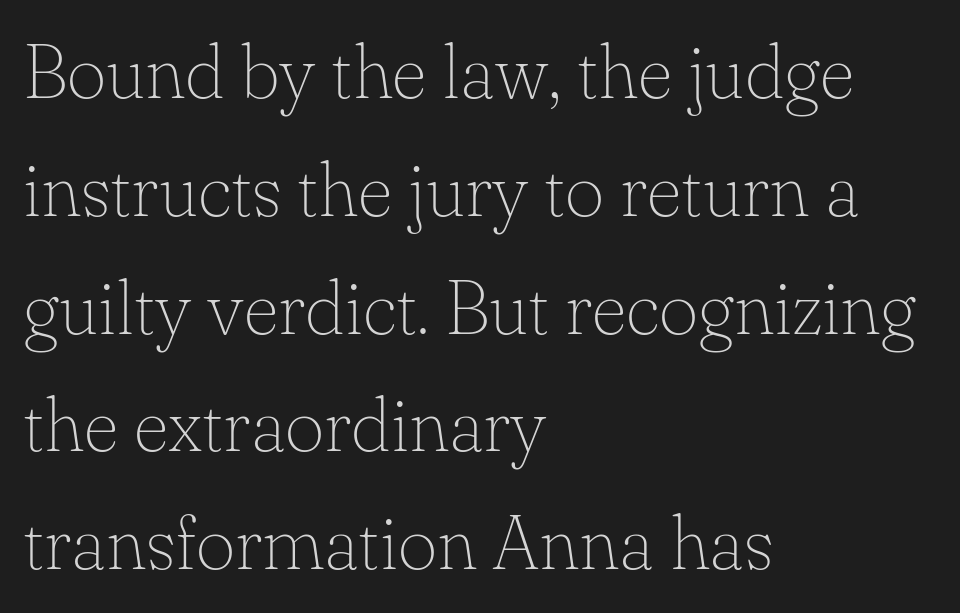
{"serif": "yes", "italic": "no", "bold": "no", "weight": "thin", "width": "normal", "stroke_contrast": "low", "x_height": "small", "monospaced": "no", "underline": "no", "align": "left", "line_spacing": "normal", "line_spacing_ratio": 1.55, "letter_spacing": "normal", "letter_spacing_em": 0.0, "glyph_px": 76}
